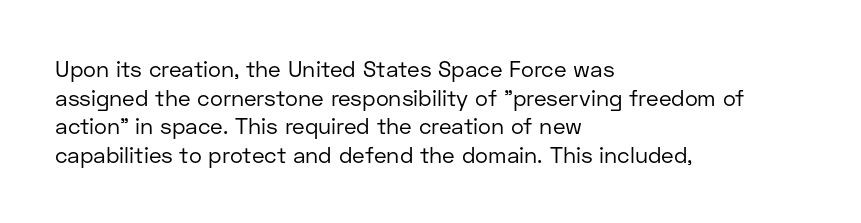
The image shows 22 px text type, upright; set left-aligned, normal line spacing (1.3x), normal letter spacing, not underlined.
